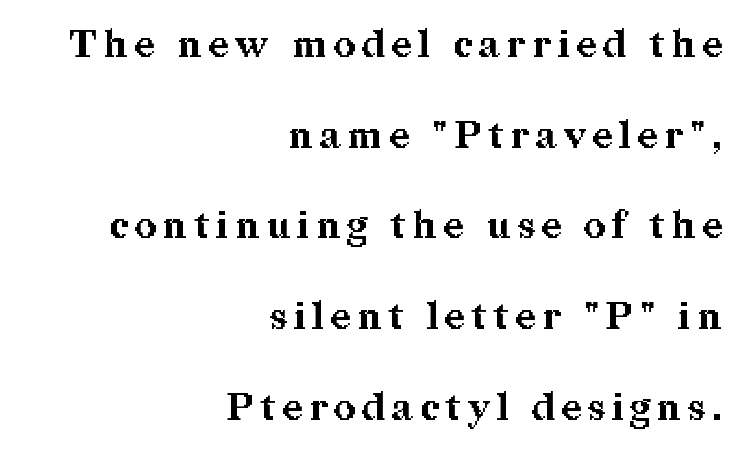
Q: Is the text bold? A: Yes.
Q: Is the text italic (slanted)? A: No, it is upright.
Q: Is the typeface a serif or a sans-serif typeface? A: Serif.
Q: Is the text underlined? A: No.
Q: How is the paragraph aligned? A: Right-aligned.
Q: Is the spacing between letters normal or unusually wide? A: Unusually wide.
Q: Is the spacing between lines tight, normal or loose? A: Loose.
Q: Width (condensed, normal, or wide)? A: Normal.
Q: Stroke contrast? A: Medium.
Q: x-height? A: Medium.
Q: Monospaced? A: No.
